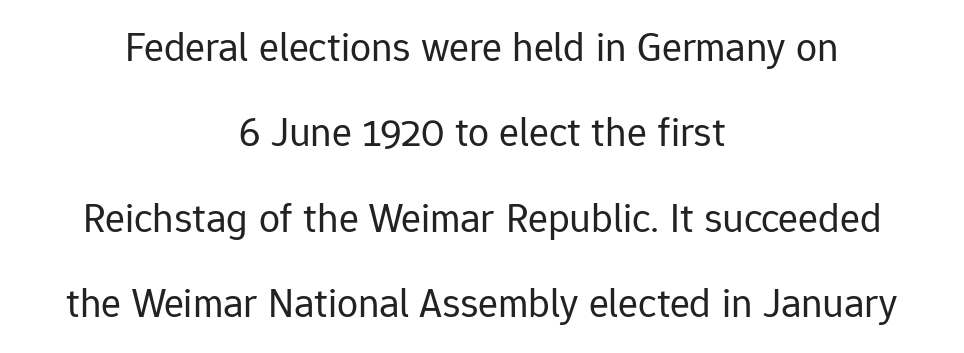
If you measured baseline to baseline, you'd find a long distance. The rendering positions every line midway between the sides. No chunkiness to these letters — they're not bold. Every character sits straight up, as roman type does. Lines of text with bare space underneath.
